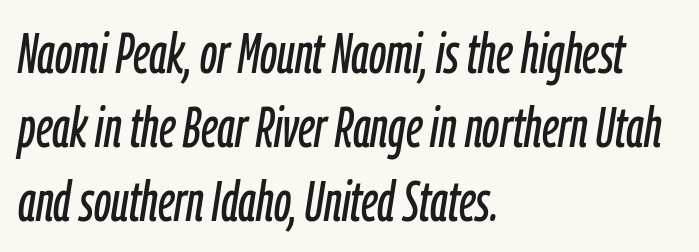
Q: Is the text italic (slanted)? A: Yes, it leans right by about 9 degrees.
Q: Is the text underlined? A: No.
Q: How is the paragraph aligned? A: Left-aligned.
Q: Is the spacing between letters normal or unusually wide? A: Normal.
Q: Is the spacing between lines tight, normal or loose? A: Normal.
Q: Width (condensed, normal, or wide)? A: Condensed.
Q: Stroke contrast? A: Low.
Q: x-height? A: Medium.
Q: Monospaced? A: No.
